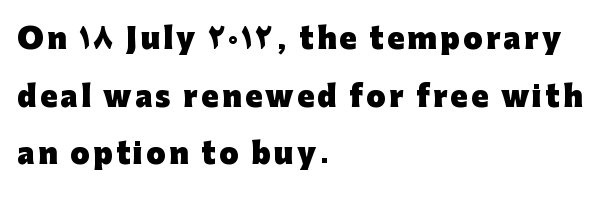
The image shows 28 px heavy sans-serif type, upright; set left-aligned, loose line spacing (2.06x), not underlined; low stroke contrast and a medium x-height.
